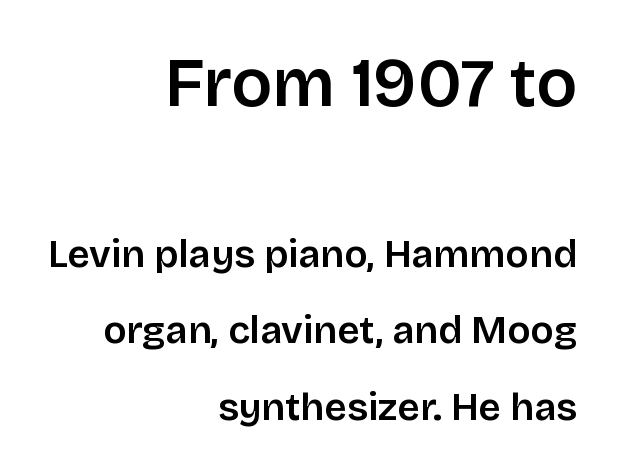
The image shows 68 px sans-serif type, upright; set right-aligned, loose line spacing (1.96x), normal letter spacing, not underlined; the first (top) block is 1.74x larger; low stroke contrast and a large x-height.
